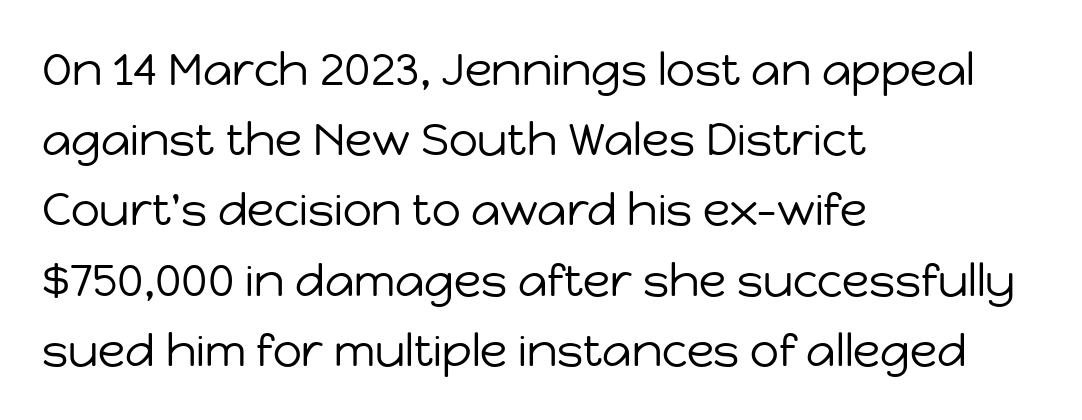
Q: Is the text bold? A: No.
Q: Is the text italic (slanted)? A: No, it is upright.
Q: Is the typeface a serif or a sans-serif typeface? A: Sans-serif.
Q: Is the text underlined? A: No.
Q: How is the paragraph aligned? A: Left-aligned.
Q: Is the spacing between letters normal or unusually wide? A: Normal.
Q: Is the spacing between lines tight, normal or loose? A: Normal.
Q: Width (condensed, normal, or wide)? A: Normal.
Q: Stroke contrast? A: Low.
Q: x-height? A: Medium.
Q: Monospaced? A: No.
